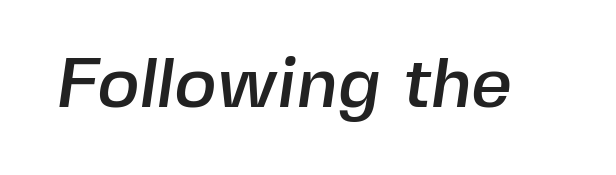
{"serif": "no", "width": "normal", "x_height": "medium", "monospaced": "no", "underline": "no", "letter_spacing": "normal", "letter_spacing_em": 0.0, "glyph_px": 71}
